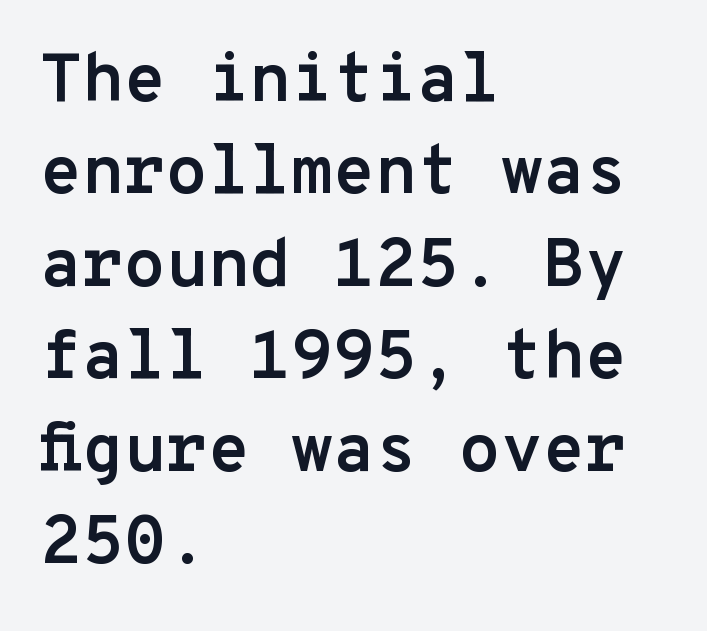
The image shows 68 px semibold sans-serif type, upright, monospaced; set left-aligned, normal line spacing (1.36x), normal letter spacing, not underlined; low stroke contrast and a medium x-height.
